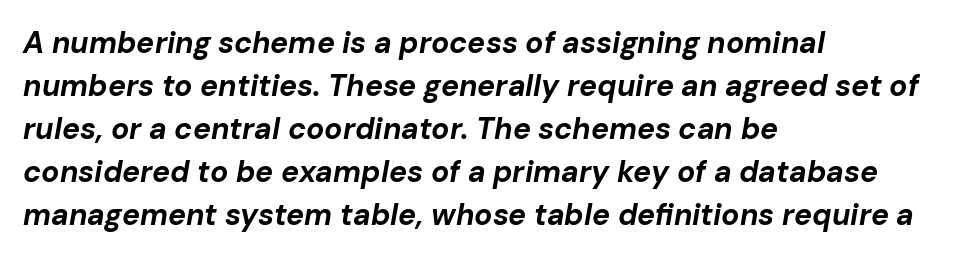
Q: Is the text bold? A: Yes.
Q: Is the text italic (slanted)? A: Yes, it leans right by about 10 degrees.
Q: Is the text underlined? A: No.
Q: How is the paragraph aligned? A: Left-aligned.
Q: Is the spacing between letters normal or unusually wide? A: Normal.
Q: Is the spacing between lines tight, normal or loose? A: Normal.
Q: Width (condensed, normal, or wide)? A: Normal.
Q: Stroke contrast? A: Low.
Q: x-height? A: Medium.
Q: Monospaced? A: No.
